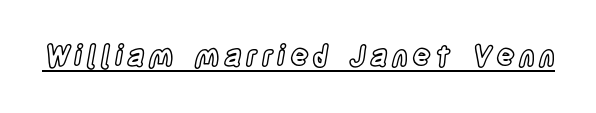
Q: Is the text italic (slanted)? A: Yes.
Q: Is the text underlined? A: Yes.
Q: Width (condensed, normal, or wide)? A: Condensed.
Q: x-height? A: Large.
Q: Monospaced? A: No.
